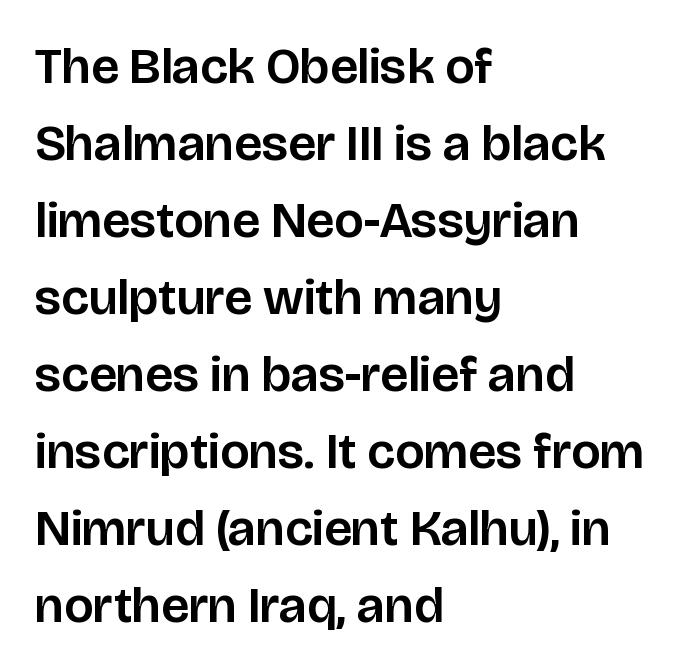
Descenders hang freely into open space. Vertically, the passage feels balanced, rows spaced as you'd expect. Notice how the stems are strictly vertical — no italics here. Compared with typical body copy, the letter spacing here is the same.
